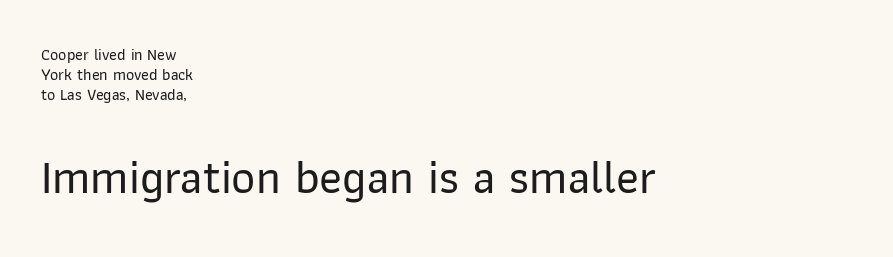
{"serif": "no", "italic": "no", "width": "normal", "stroke_contrast": "low", "x_height": "medium", "monospaced": "no", "underline": "no", "align": "left", "line_spacing_ratio": 1.24, "letter_spacing": "normal", "letter_spacing_em": 0.0, "larger_block": "second", "size_ratio": 2.94, "glyph_px": 47}
